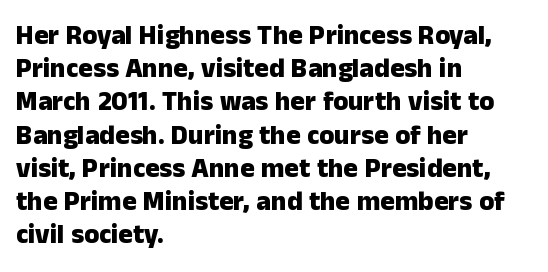
There is no visible air inserted between adjacent glyphs. In terms of weight, the rendering is a true, heavy bold. Visually the block forms a straight wall on the left and a jagged coastline on the right. Lines of text with bare space underneath. If you drew a line through each stem, it would be perfectly vertical.
